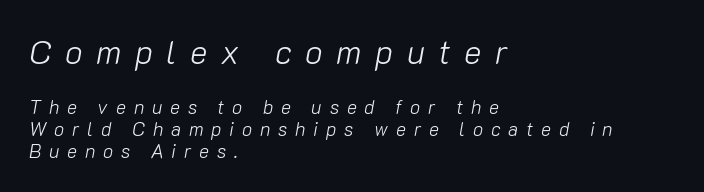
Type size steps down from the first block to the second. Descender tails drop into unmarked territory. Display-style spreading of the glyphs; the letterfit is very open. Is this a heavy cut? Hardly; it is regular or lighter. Here the designer chose a conventional face with non-uniform glyph widths.
